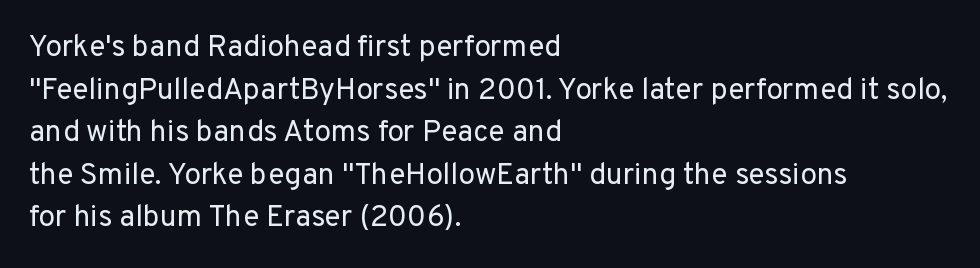
The specimen reads as upright at a glance. Inter-character spacing is left at the font's built-in metrics. The passage shown stacks its lines at a standard gap. The type family on display is of the sans-serif kind.
